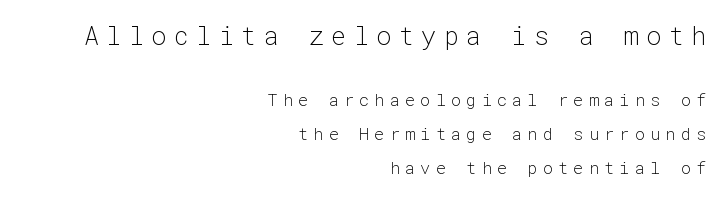
Q: Is the text bold? A: No.
Q: Is the text italic (slanted)? A: No, it is upright.
Q: Is the text underlined? A: No.
Q: How is the paragraph aligned? A: Right-aligned.
Q: Is the spacing between letters normal or unusually wide? A: Unusually wide.
Q: Is the spacing between lines tight, normal or loose? A: Loose.
Q: Which block of text is set in a larger size, the first (top) or the second (bottom)? A: The first (top) one.
